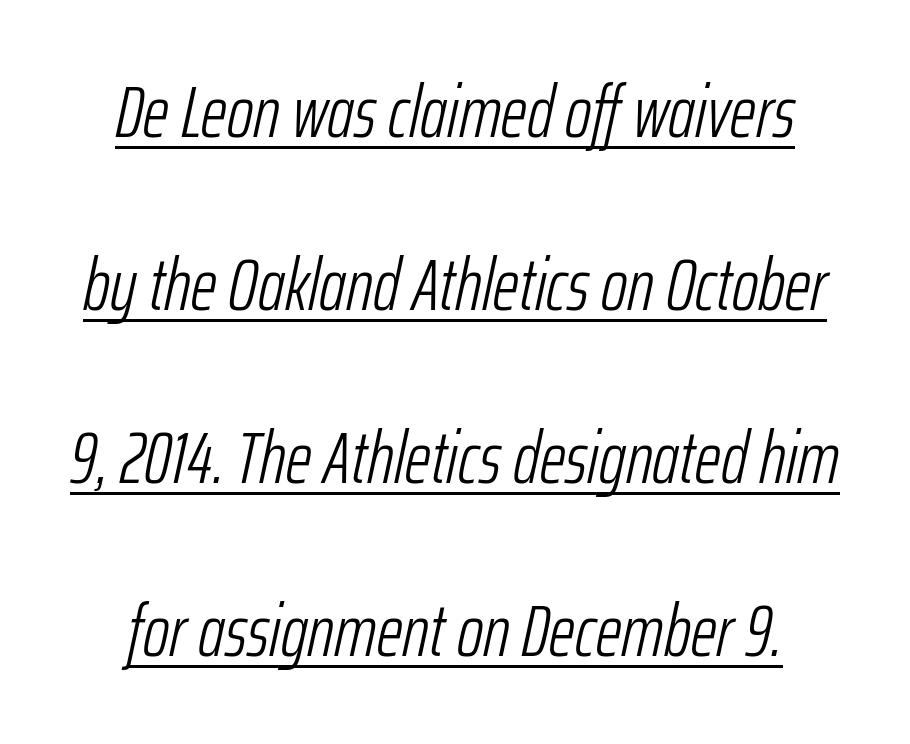
Q: Is the text bold? A: No.
Q: Is the text italic (slanted)? A: Yes, it leans right by about 12 degrees.
Q: Is the text underlined? A: Yes.
Q: How is the paragraph aligned? A: Centered.
Q: Is the spacing between letters normal or unusually wide? A: Normal.
Q: Is the spacing between lines tight, normal or loose? A: Loose.
Q: Width (condensed, normal, or wide)? A: Condensed.
Q: Stroke contrast? A: Low.
Q: x-height? A: Medium.
Q: Monospaced? A: No.
